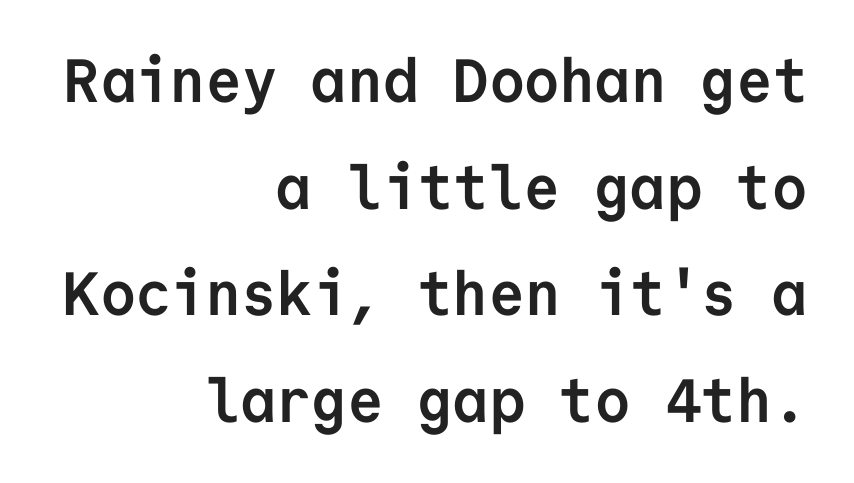
The typesetter chose a ragged-left arrangement here. When letters stand straight like this, we call the style roman or upright. Letter spacing: default. Thick stems and heavy bowls — unmistakably bold. Type style note: lacks serifs. Anything drawn beneath the words? Only blank space.
